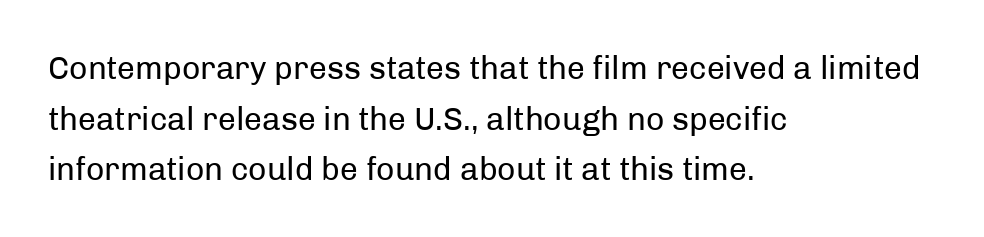
{"serif": "no", "italic": "no", "bold": "no", "weight": "regular", "width": "normal", "stroke_contrast": "low", "x_height": "medium", "monospaced": "no", "underline": "no", "align": "left", "line_spacing": "normal", "line_spacing_ratio": 1.58, "letter_spacing": "normal", "letter_spacing_em": 0.0, "glyph_px": 32}
